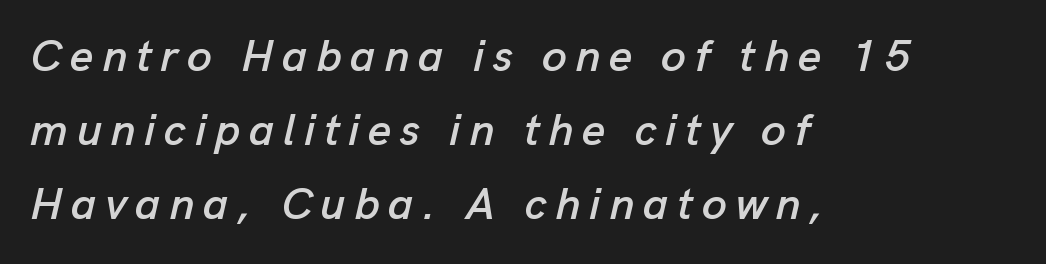
The image shows 45 px text type, italic (leaning right); set left-aligned, normal line spacing (1.65x), not underlined; low stroke contrast and a medium x-height.
